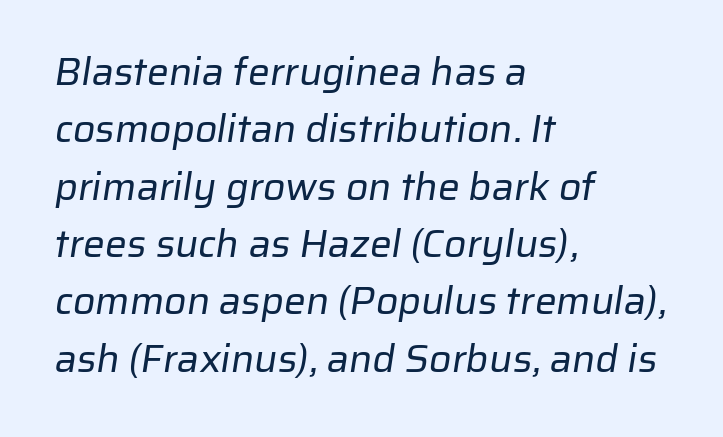
Q: Is the text bold? A: No.
Q: Is the typeface a serif or a sans-serif typeface? A: Sans-serif.
Q: Is the text underlined? A: No.
Q: How is the paragraph aligned? A: Left-aligned.
Q: Is the spacing between letters normal or unusually wide? A: Normal.
Q: Is the spacing between lines tight, normal or loose? A: Normal.
Q: Width (condensed, normal, or wide)? A: Normal.
Q: Stroke contrast? A: Low.
Q: x-height? A: Medium.
Q: Monospaced? A: No.
